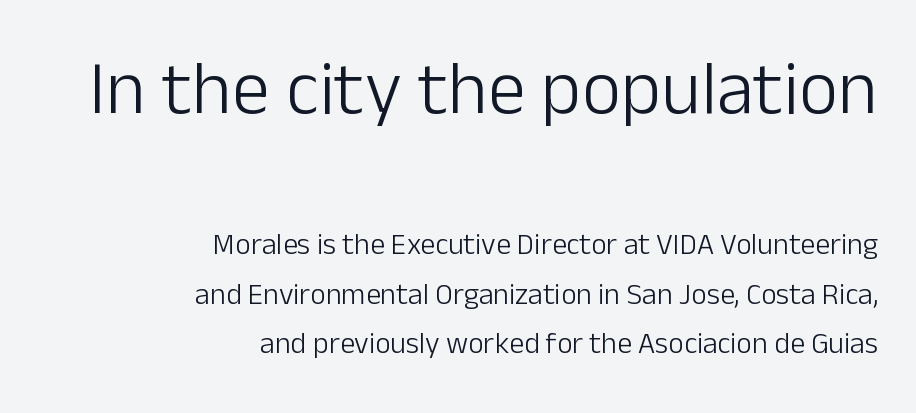
{"serif": "no", "italic": "no", "bold": "no", "weight": "light", "width": "normal", "stroke_contrast": "low", "x_height": "medium", "monospaced": "no", "underline": "no", "align": "right", "line_spacing": "normal", "line_spacing_ratio": 1.65, "letter_spacing": "normal", "letter_spacing_em": 0.0, "larger_block": "first", "size_ratio": 2.53, "glyph_px": 76}
